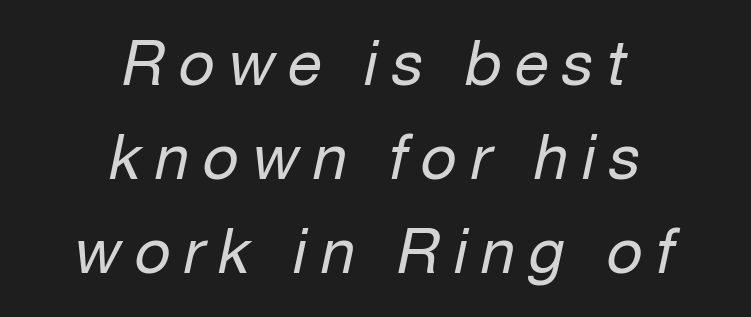
Here the designer chose a conventional face with non-uniform glyph widths. The letterforms sit at book weight or below. Quick note: interline space is typical. This is oblique type, the kind used for emphasis or titles. This sample uses expanded letter spacing, leaving extra air between glyphs.
